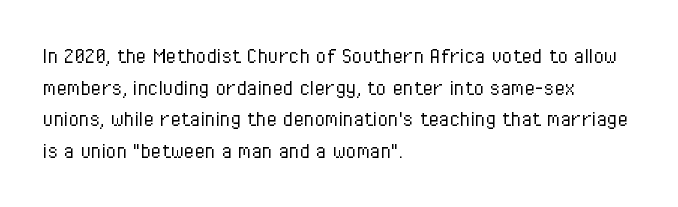
{"italic": "no", "bold": "no", "underline": "no", "align": "left", "line_spacing": "normal", "line_spacing_ratio": 1.32, "letter_spacing": "normal", "letter_spacing_em": 0.0, "glyph_px": 24}
